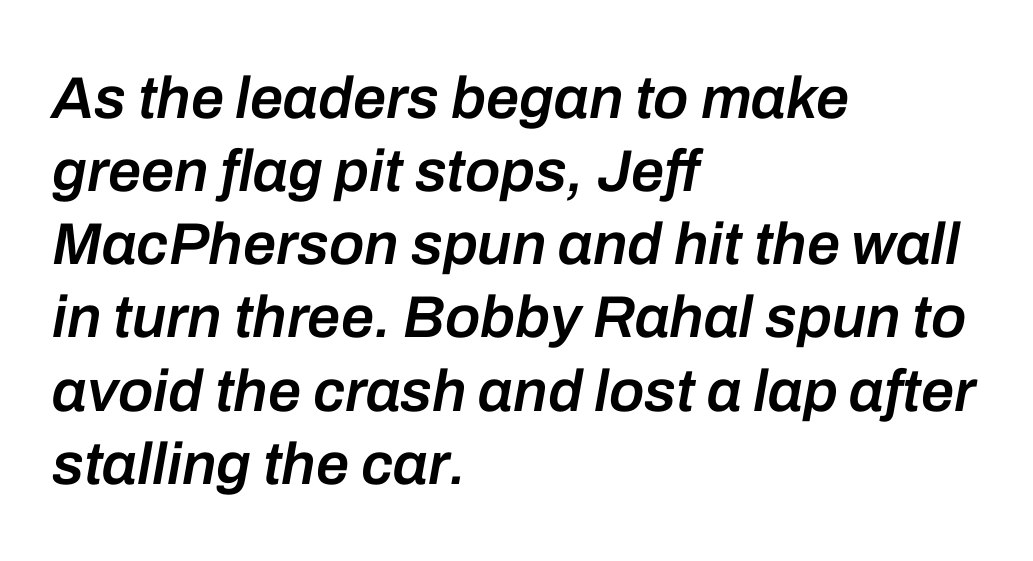
{"italic": "yes", "lean": "right", "slant_degrees": 10, "bold": "semi", "weight": "semibold", "width": "normal", "stroke_contrast": "low", "x_height": "medium", "monospaced": "no", "underline": "no", "align": "left", "line_spacing_ratio": 1.24, "letter_spacing": "normal", "letter_spacing_em": 0.0, "glyph_px": 59}
